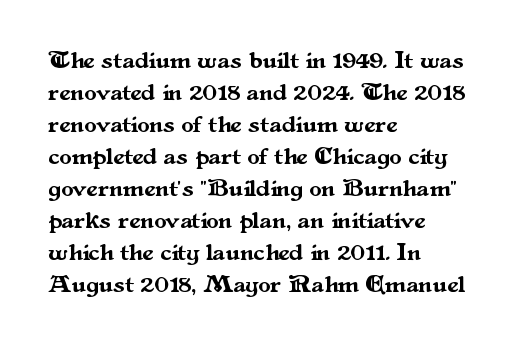
Q: Is the text italic (slanted)? A: No, it is upright.
Q: Is the text underlined? A: No.
Q: How is the paragraph aligned? A: Left-aligned.
Q: Is the spacing between letters normal or unusually wide? A: Normal.
Q: Is the spacing between lines tight, normal or loose? A: Normal.
